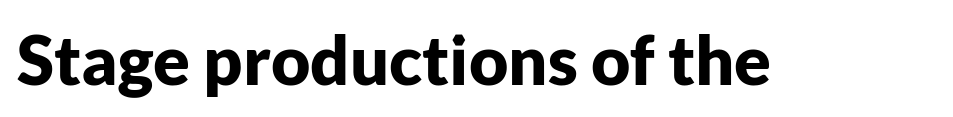
Q: Is the text bold? A: Yes.
Q: Is the text italic (slanted)? A: No, it is upright.
Q: Is the typeface a serif or a sans-serif typeface? A: Sans-serif.
Q: Is the text underlined? A: No.
Q: Is the spacing between letters normal or unusually wide? A: Normal.
Q: Width (condensed, normal, or wide)? A: Normal.
Q: Stroke contrast? A: Low.
Q: x-height? A: Medium.
Q: Monospaced? A: No.
